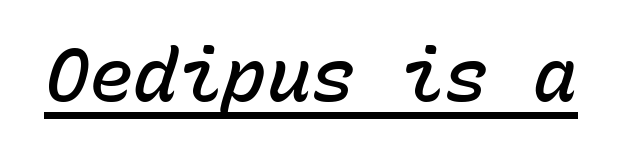
The image shows 74 px semibold type, italic (leaning right), monospaced; set normal letter spacing, underlined; low stroke contrast and a medium x-height.
